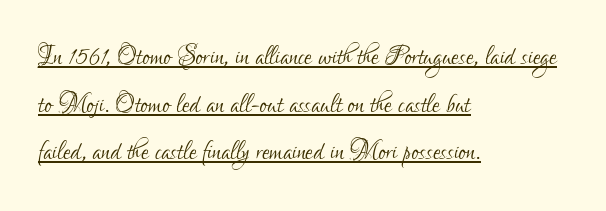
{"serif": "no", "bold": "no", "weight": "light", "width": "condensed", "stroke_contrast": "low", "x_height": "small", "monospaced": "no", "underline": "yes", "align": "left", "line_spacing": "normal", "line_spacing_ratio": 1.4, "letter_spacing": "normal", "letter_spacing_em": 0.0, "glyph_px": 34}
